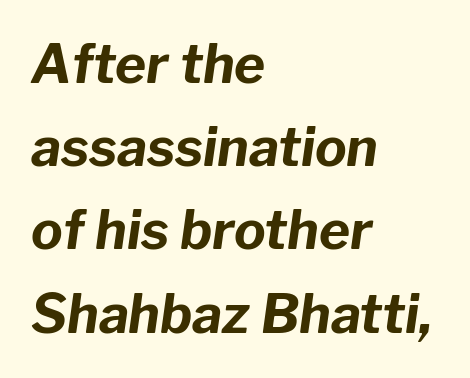
{"italic": "yes", "lean": "right", "slant_degrees": 8, "bold": "yes", "weight": "bold", "width": "normal", "stroke_contrast": "low", "x_height": "medium", "monospaced": "no", "underline": "no", "align": "left", "line_spacing": "normal", "line_spacing_ratio": 1.57, "letter_spacing": "normal", "letter_spacing_em": 0.0, "glyph_px": 53}
